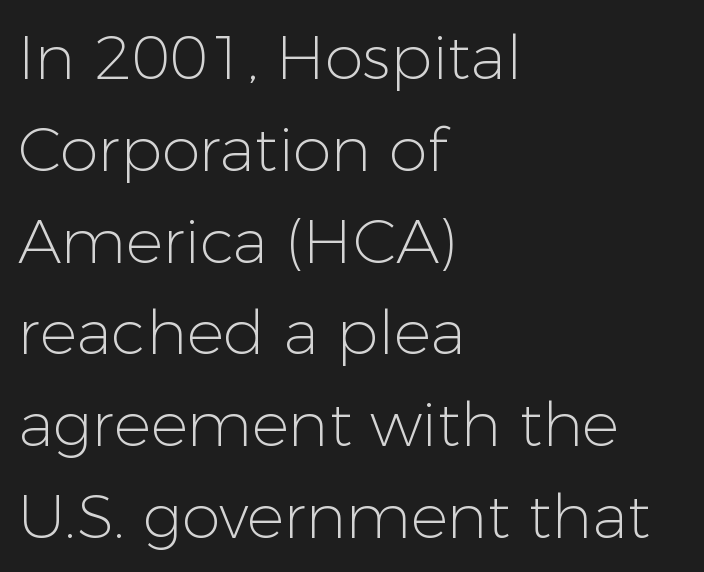
The image shows 62 px light sans-serif type, upright; set left-aligned, normal line spacing (1.48x), normal letter spacing, not underlined; low stroke contrast and a medium x-height.
